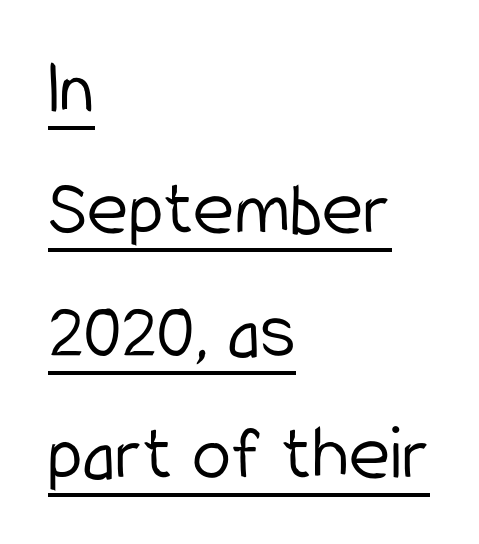
{"serif": "no", "italic": "no", "bold": "no", "weight": "light", "width": "condensed", "stroke_contrast": "low", "x_height": "medium", "monospaced": "no", "underline": "yes", "align": "left", "line_spacing": "normal", "line_spacing_ratio": 1.55, "letter_spacing": "normal", "letter_spacing_em": 0.0, "glyph_px": 79}
